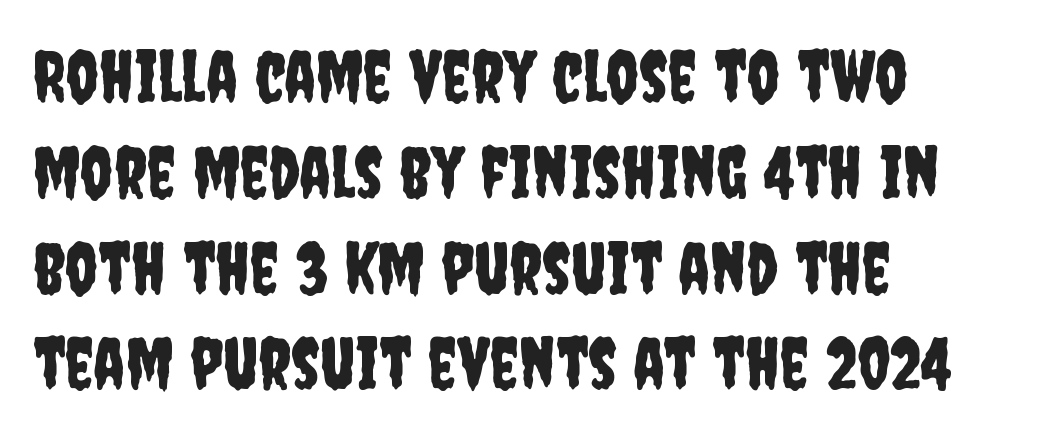
Q: Is the text italic (slanted)? A: No, it is upright.
Q: Is the typeface a serif or a sans-serif typeface? A: Sans-serif.
Q: Is the text underlined? A: No.
Q: How is the paragraph aligned? A: Left-aligned.
Q: Is the spacing between letters normal or unusually wide? A: Normal.
Q: Is the spacing between lines tight, normal or loose? A: Normal.
Q: Width (condensed, normal, or wide)? A: Condensed.
Q: Stroke contrast? A: Low.
Q: x-height? A: Large.
Q: Monospaced? A: No.
